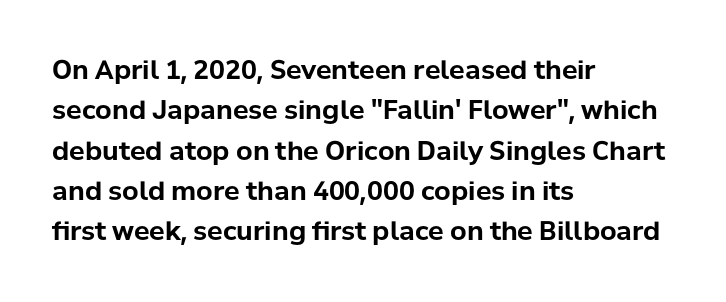
{"italic": "no", "bold": "yes", "underline": "no", "align": "left", "line_spacing": "normal", "line_spacing_ratio": 1.55, "letter_spacing": "normal", "letter_spacing_em": 0.0, "glyph_px": 26}
